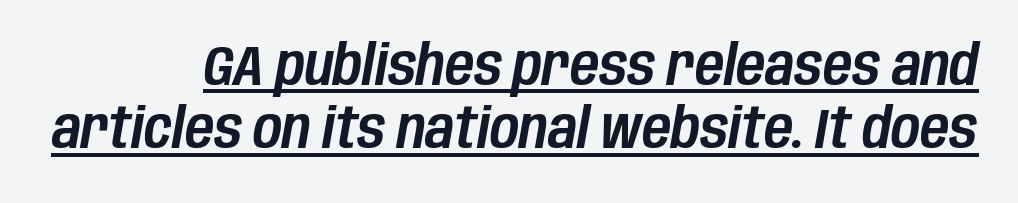
Q: Is the text italic (slanted)? A: Yes, it leans right by about 10 degrees.
Q: Is the text underlined? A: Yes.
Q: How is the paragraph aligned? A: Right-aligned.
Q: Is the spacing between letters normal or unusually wide? A: Normal.
Q: Is the spacing between lines tight, normal or loose? A: Tight.
Q: Width (condensed, normal, or wide)? A: Condensed.
Q: Stroke contrast? A: Low.
Q: x-height? A: Large.
Q: Monospaced? A: No.
